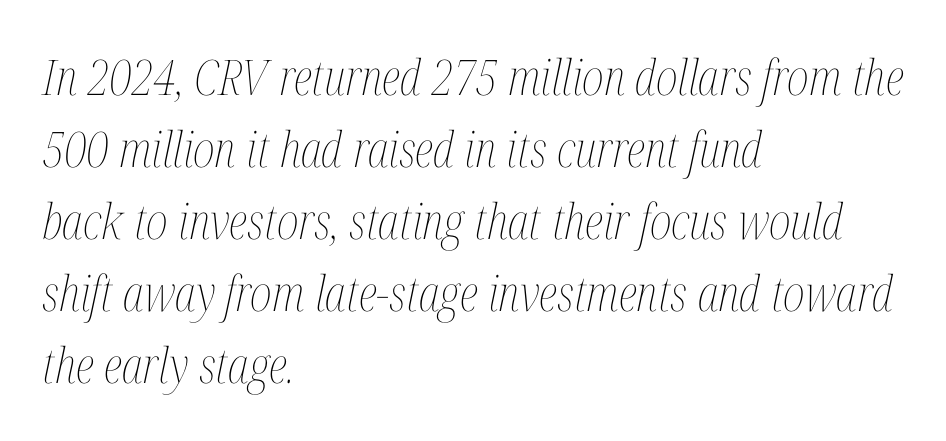
Q: Is the text bold? A: No.
Q: Is the text italic (slanted)? A: Yes, it leans right by about 12 degrees.
Q: Is the text underlined? A: No.
Q: How is the paragraph aligned? A: Left-aligned.
Q: Is the spacing between letters normal or unusually wide? A: Normal.
Q: Is the spacing between lines tight, normal or loose? A: Normal.
Q: Width (condensed, normal, or wide)? A: Condensed.
Q: Stroke contrast? A: Medium.
Q: x-height? A: Medium.
Q: Monospaced? A: No.
